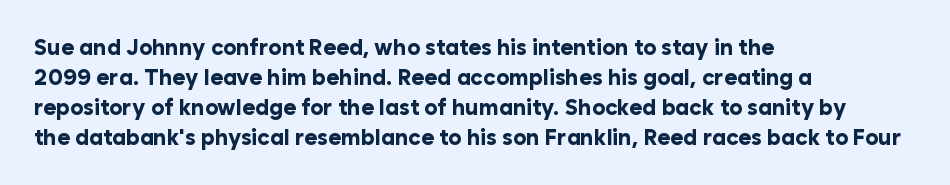
{"italic": "no", "bold": "yes", "underline": "no", "align": "left", "line_spacing": "normal", "line_spacing_ratio": 1.36, "letter_spacing": "normal", "letter_spacing_em": 0.0, "glyph_px": 22}
